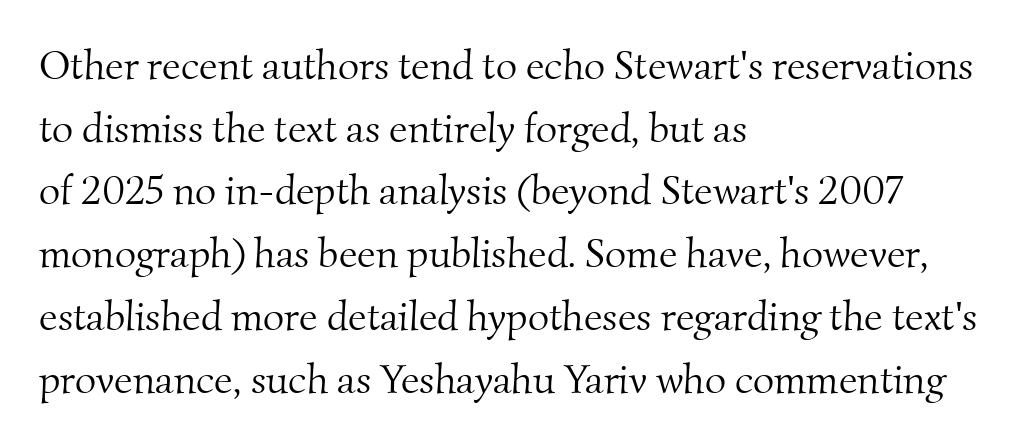
You can tell from the footed stems that serif type was used. The vertical gap from one line to the next is medium. The strokes are not fattened; the text isn't bold. You could call the tracking neutral — neither tight nor loose. Looks like regular typesetting: each glyph gets only the width it needs. Only glyphs here, with clear space below each row.
